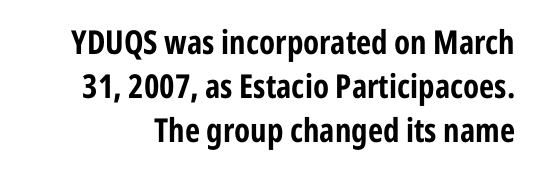
Quick note: underline off. Caption: bold face, heavy strokes. Rendered with straight, roman letterforms. Are there feet on the stems? There aren't — it's a sans.
